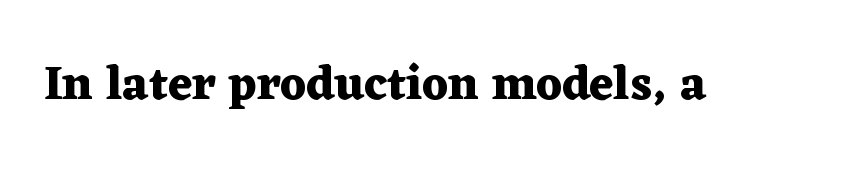
The image shows 48 px heavy, wide serif type, upright; set normal letter spacing, not underlined; medium stroke contrast and a medium x-height.
